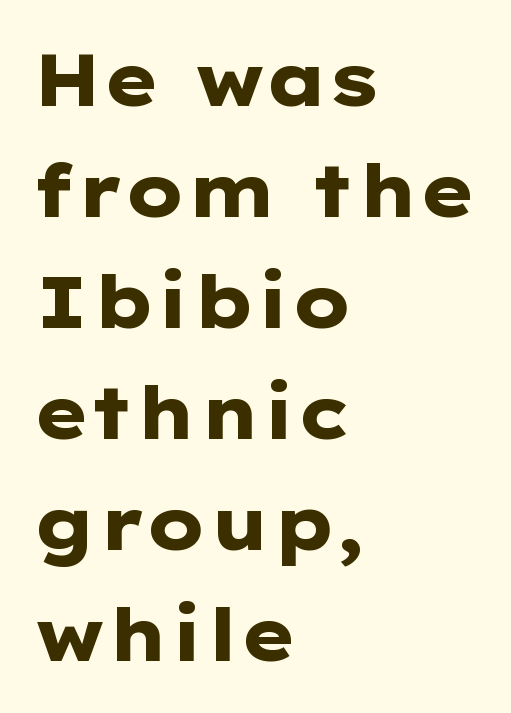
Successive baselines arrive at the customary interval. Casual observation: everything's shoved over to the left. The face used here is proportionally spaced, like ordinary book or web type. Designer's note — italics off, roman on. Stroke thickness is high; the sample reads as a true bold. The specimen omits any rule beneath the text block's lines.
